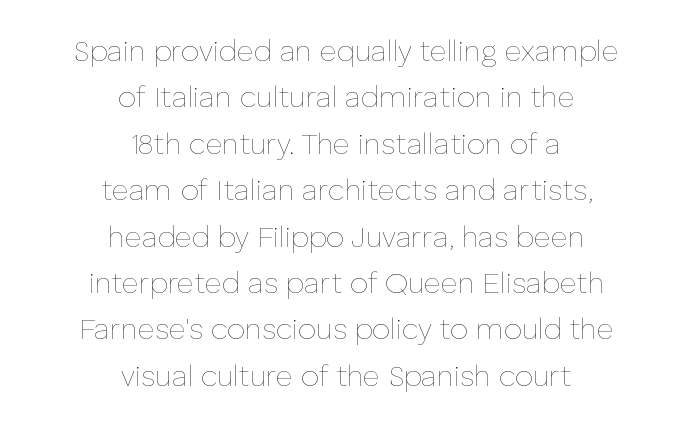
The image shows 29 px thin type, upright; set centered, normal line spacing (1.6x), normal letter spacing, not underlined; low stroke contrast and a medium x-height.
